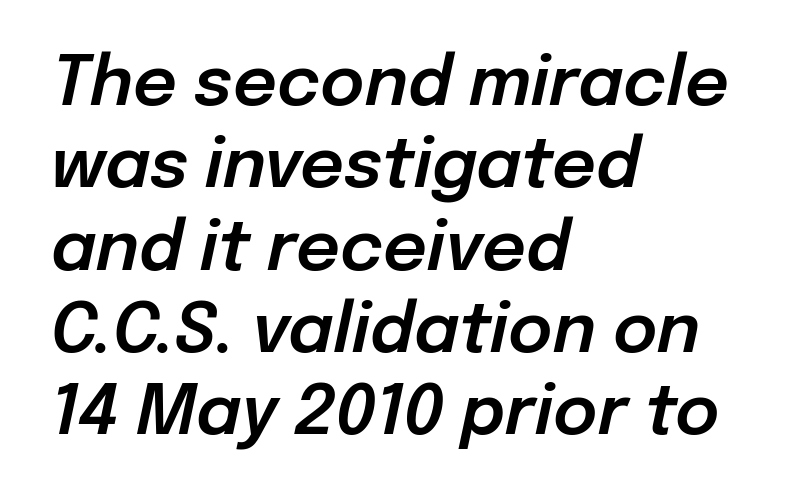
{"italic": "yes", "lean": "right", "slant_degrees": 12, "width": "normal", "stroke_contrast": "low", "x_height": "medium", "monospaced": "no", "underline": "no", "align": "left", "line_spacing_ratio": 1.21, "letter_spacing": "normal", "letter_spacing_em": 0.0, "glyph_px": 68}
